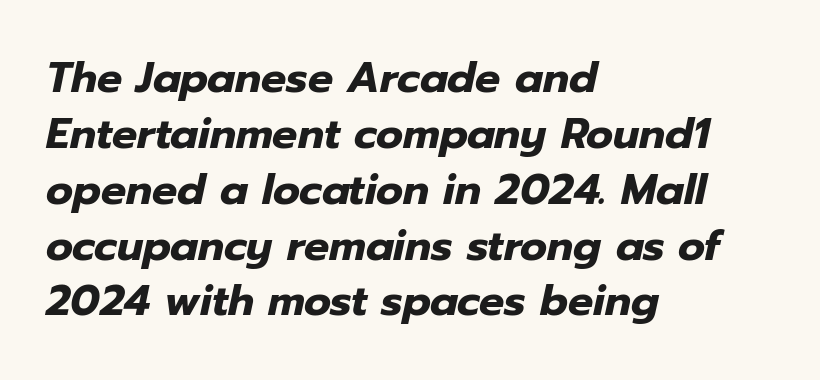
Does the copy run flush right? No — it runs flush left. Whoever set this chose a conventional vertical rhythm. Characters are canted at an angle relative to the baseline's perpendicular. Characters follow at the spacing the type designer built in. As a designer I'd log this as weight 700, bold.
